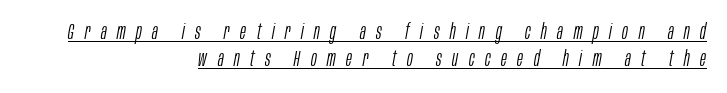
{"italic": "yes", "lean": "right", "slant_degrees": 10, "bold": "no", "underline": "yes", "align": "right", "line_spacing_ratio": 1.22, "letter_spacing": "wide", "letter_spacing_em": 0.48, "glyph_px": 22}
